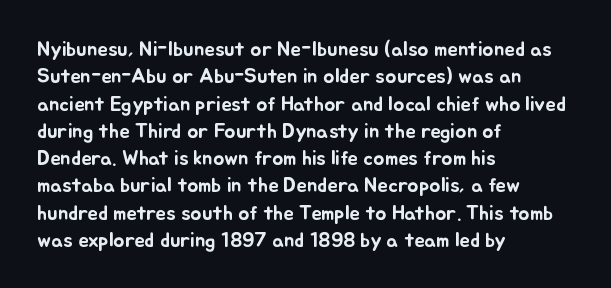
Q: Is the text italic (slanted)? A: No, it is upright.
Q: Is the text underlined? A: No.
Q: How is the paragraph aligned? A: Left-aligned.
Q: Is the spacing between letters normal or unusually wide? A: Normal.
Q: Is the spacing between lines tight, normal or loose? A: Normal.
